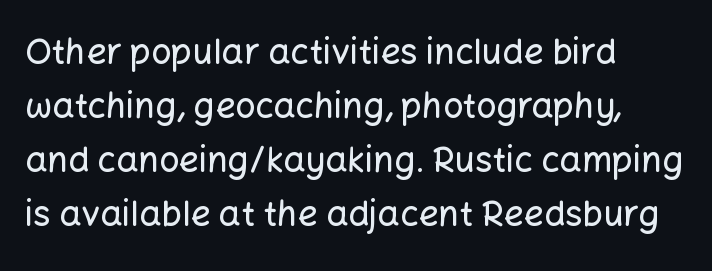
{"serif": "no", "italic": "no", "width": "normal", "stroke_contrast": "low", "x_height": "medium", "monospaced": "no", "underline": "no", "align": "left", "line_spacing": "normal", "line_spacing_ratio": 1.54, "letter_spacing": "normal", "letter_spacing_em": 0.0, "glyph_px": 35}
